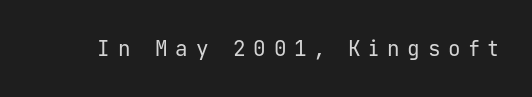
Q: Is the text bold? A: No.
Q: Is the text italic (slanted)? A: No, it is upright.
Q: Is the text underlined? A: No.
Q: Is the spacing between letters normal or unusually wide? A: Unusually wide.
